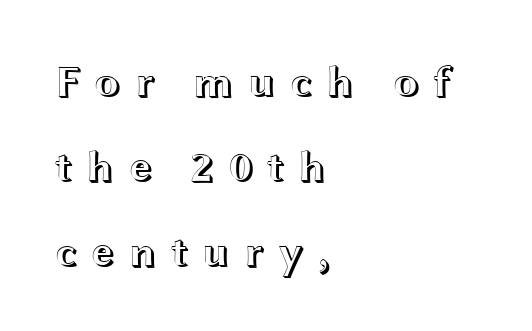
The image shows 44 px wide type, upright; set left-aligned, loose line spacing (1.93x), unusually wide letter spacing (+0.3 em), not underlined; a medium x-height.
